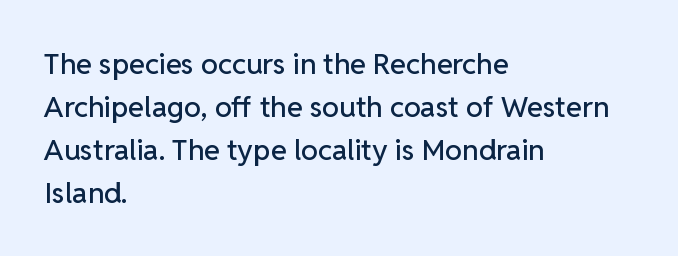
{"serif": "no", "italic": "no", "width": "normal", "stroke_contrast": "low", "x_height": "medium", "monospaced": "no", "underline": "no", "align": "left", "line_spacing": "normal", "line_spacing_ratio": 1.48, "letter_spacing": "normal", "letter_spacing_em": 0.0, "glyph_px": 29}
